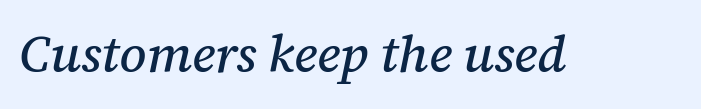
{"serif": "yes", "italic": "yes", "lean": "right", "slant_degrees": 12, "width": "normal", "stroke_contrast": "medium", "x_height": "medium", "monospaced": "no", "underline": "no", "letter_spacing": "normal", "letter_spacing_em": 0.0, "glyph_px": 51}
